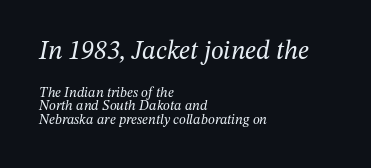
{"italic": "yes", "lean": "right", "slant_degrees": 12, "bold": "no", "underline": "no", "align": "left", "line_spacing": "tight", "line_spacing_ratio": 0.99, "letter_spacing": "normal", "letter_spacing_em": 0.0, "larger_block": "first", "size_ratio": 1.86, "glyph_px": 26}
